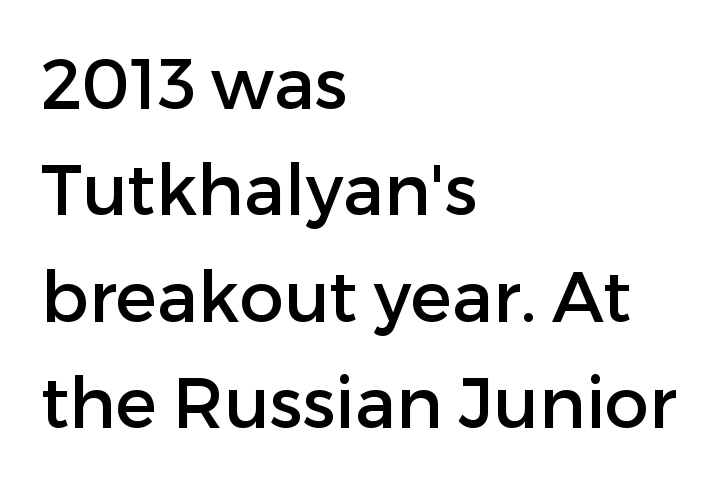
{"serif": "no", "italic": "no", "width": "normal", "stroke_contrast": "low", "x_height": "medium", "monospaced": "no", "underline": "no", "align": "left", "line_spacing": "normal", "line_spacing_ratio": 1.52, "letter_spacing": "normal", "letter_spacing_em": 0.0, "glyph_px": 70}
